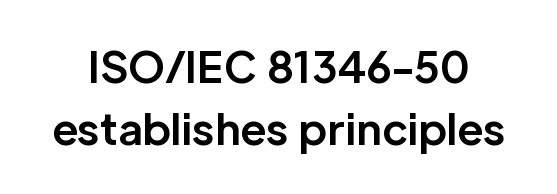
Q: Is the text bold? A: Yes.
Q: Is the text italic (slanted)? A: No, it is upright.
Q: Is the typeface a serif or a sans-serif typeface? A: Sans-serif.
Q: Is the text underlined? A: No.
Q: Is the spacing between letters normal or unusually wide? A: Normal.
Q: Is the spacing between lines tight, normal or loose? A: Normal.
Q: Width (condensed, normal, or wide)? A: Normal.
Q: Stroke contrast? A: Low.
Q: x-height? A: Medium.
Q: Monospaced? A: No.
